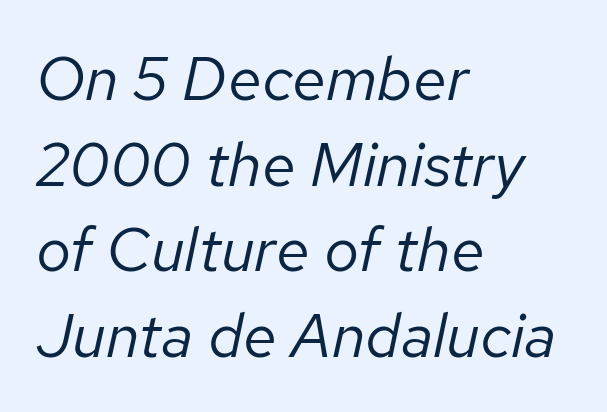
{"italic": "yes", "lean": "right", "slant_degrees": 12, "bold": "no", "weight": "regular", "width": "normal", "stroke_contrast": "low", "x_height": "medium", "monospaced": "no", "underline": "no", "align": "left", "line_spacing": "normal", "line_spacing_ratio": 1.38, "letter_spacing": "normal", "letter_spacing_em": 0.0, "glyph_px": 62}
